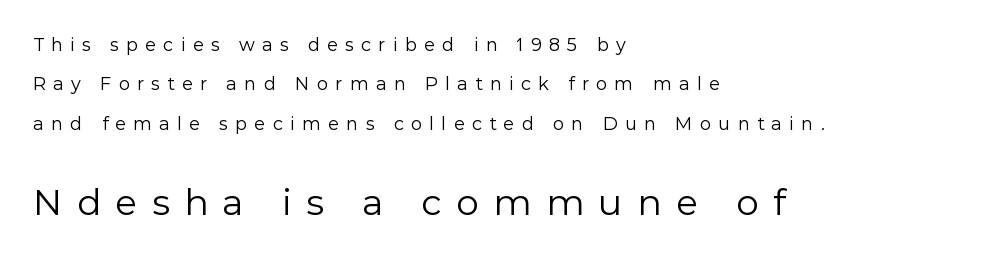
Q: Is the text bold? A: No.
Q: Is the text italic (slanted)? A: No, it is upright.
Q: Is the typeface a serif or a sans-serif typeface? A: Sans-serif.
Q: Is the text underlined? A: No.
Q: How is the paragraph aligned? A: Left-aligned.
Q: Is the spacing between letters normal or unusually wide? A: Unusually wide.
Q: Is the spacing between lines tight, normal or loose? A: Loose.
Q: Which block of text is set in a larger size, the first (top) or the second (bottom)? A: The second (bottom) one.
Q: Width (condensed, normal, or wide)? A: Normal.
Q: x-height? A: Medium.
Q: Monospaced? A: No.
